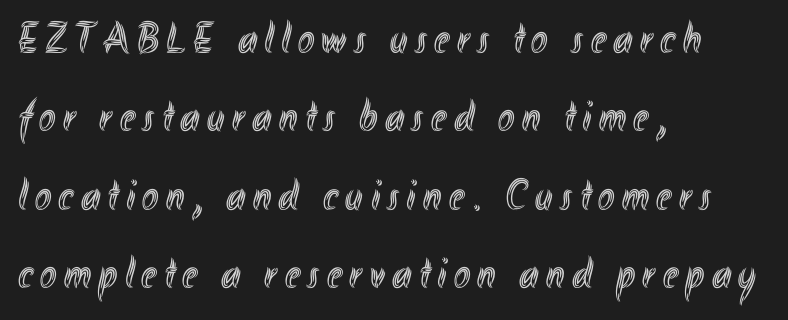
The image shows 44 px condensed type; set left-aligned, line spacing 1.78x, not underlined; a small x-height.
